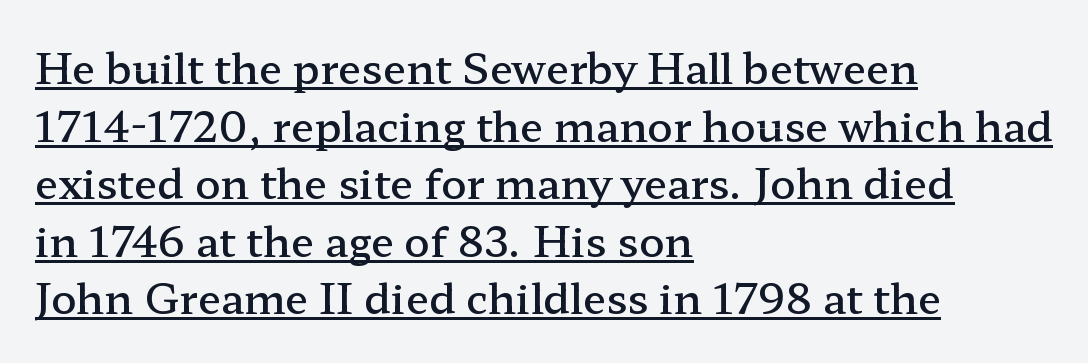
The rendering uses natural spacing where letterforms have individual widths. Rows of type keep a routine distance in the vertical direction. The rag falls on the right side of this text block. This sample uses plain, unmodified letter spacing. Somebody hit Ctrl+U on this one — the words are underlined. The passage shown is semibold, sitting just below true bold.
